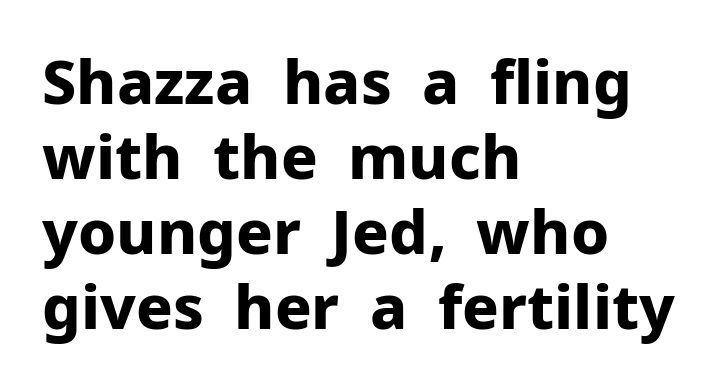
{"serif": "no", "italic": "no", "bold": "yes", "weight": "bold", "width": "normal", "stroke_contrast": "low", "x_height": "medium", "monospaced": "no", "underline": "no", "align": "left", "line_spacing_ratio": 1.23, "letter_spacing": "normal", "letter_spacing_em": 0.0, "glyph_px": 61}
